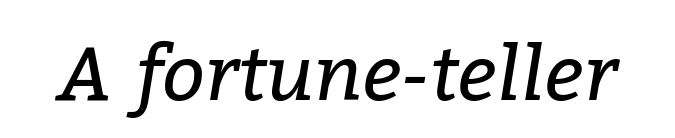
Varying glyph widths throughout — classic text-font behaviour. Quick note: italic. The face used here is rendered with its standard letterfit. The text was rendered using a seriffed face with decorative stroke endings. The cut favours lightness, reaching ordinary text weight at its darkest. The specimen omits any rule beneath the text block's lines.
